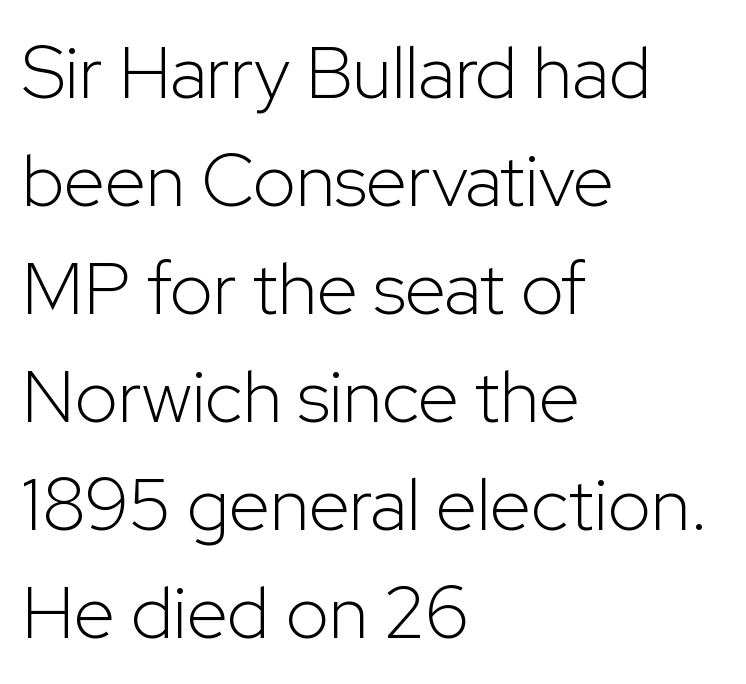
Q: Is the text bold? A: No.
Q: Is the text italic (slanted)? A: No, it is upright.
Q: Is the typeface a serif or a sans-serif typeface? A: Sans-serif.
Q: Is the text underlined? A: No.
Q: How is the paragraph aligned? A: Left-aligned.
Q: Is the spacing between letters normal or unusually wide? A: Normal.
Q: Is the spacing between lines tight, normal or loose? A: Normal.
Q: Width (condensed, normal, or wide)? A: Normal.
Q: Stroke contrast? A: Low.
Q: x-height? A: Medium.
Q: Monospaced? A: No.
